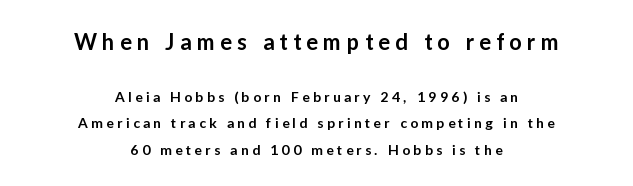
Ordinary non-slanted type is in use. Caption: expanded tracking, letters set apart. The lines are spread far apart with generous leading. Line starts and ends both wander, symmetrically.
